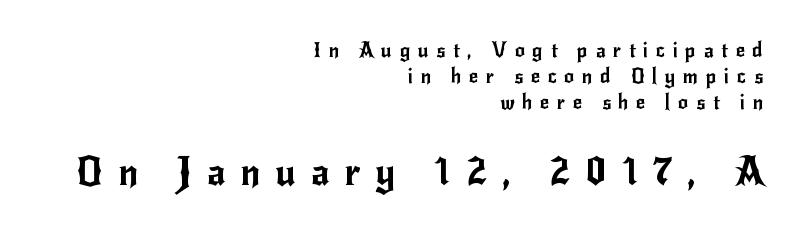
Q: Is the text italic (slanted)? A: No, it is upright.
Q: Is the typeface a serif or a sans-serif typeface? A: Sans-serif.
Q: Is the text underlined? A: No.
Q: How is the paragraph aligned? A: Right-aligned.
Q: Is the spacing between letters normal or unusually wide? A: Unusually wide.
Q: Is the spacing between lines tight, normal or loose? A: Normal.
Q: Which block of text is set in a larger size, the first (top) or the second (bottom)? A: The second (bottom) one.
Q: Width (condensed, normal, or wide)? A: Normal.
Q: Stroke contrast? A: Low.
Q: x-height? A: Small.
Q: Monospaced? A: No.
